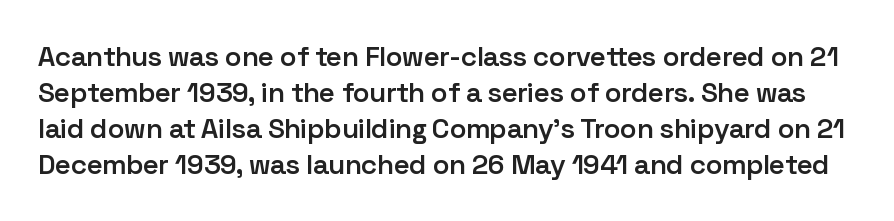
Q: Is the text bold? A: Semi-bold.
Q: Is the text italic (slanted)? A: No, it is upright.
Q: Is the typeface a serif or a sans-serif typeface? A: Sans-serif.
Q: Is the text underlined? A: No.
Q: Is the spacing between letters normal or unusually wide? A: Normal.
Q: Is the spacing between lines tight, normal or loose? A: Normal.
Q: Width (condensed, normal, or wide)? A: Normal.
Q: Stroke contrast? A: Low.
Q: x-height? A: Medium.
Q: Monospaced? A: No.
